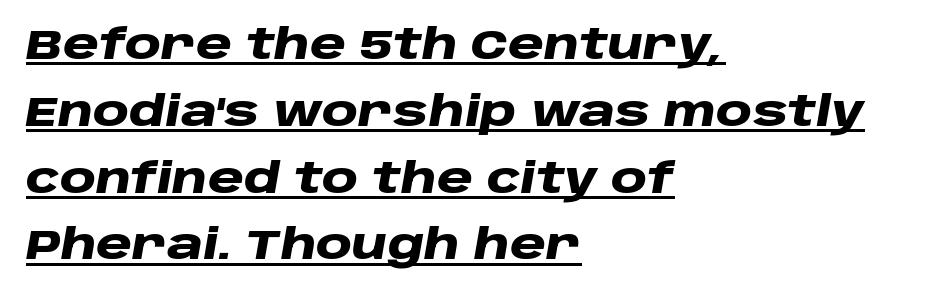
The image shows 41 px heavy, wide type, italic (leaning right); set left-aligned, normal line spacing (1.63x), normal letter spacing, underlined; low stroke contrast and a large x-height.
